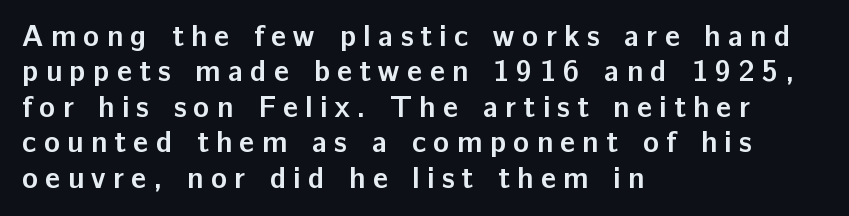
{"serif": "no", "italic": "no", "bold": "yes", "weight": "semibold", "width": "normal", "stroke_contrast": "low", "x_height": "medium", "monospaced": "no", "underline": "no", "align": "left", "line_spacing_ratio": 1.18, "letter_spacing": "wide", "letter_spacing_em": 0.24, "glyph_px": 30}
